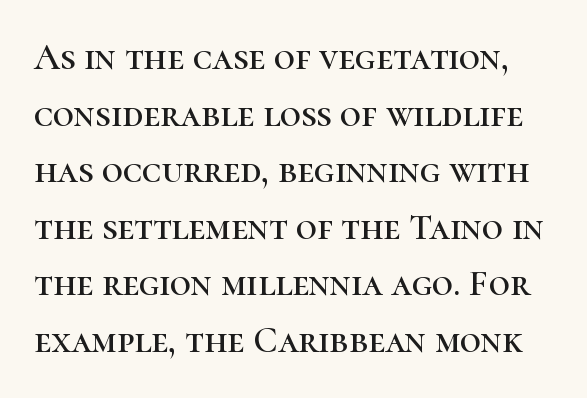
{"serif": "yes", "italic": "no", "width": "normal", "stroke_contrast": "high", "x_height": "medium", "monospaced": "no", "underline": "no", "line_spacing": "normal", "line_spacing_ratio": 1.53, "letter_spacing": "normal", "letter_spacing_em": 0.0, "glyph_px": 37}
